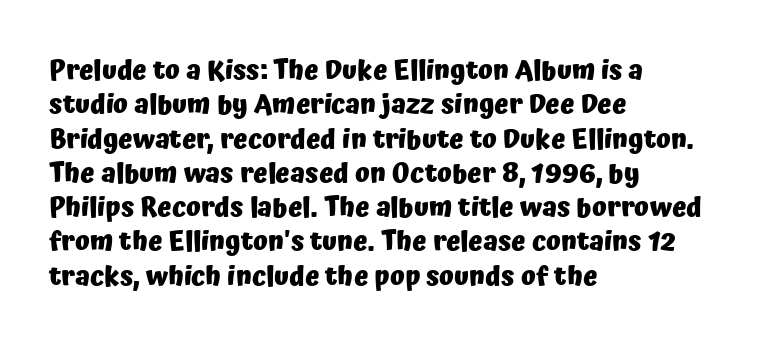
A typesetter would mark this as roman, not italic. Does the copy run flush right? No — it runs flush left. These words are printed bold, with thick strokes throughout. Successive baselines arrive at the customary interval. Caption: standard tracking, unaltered.
